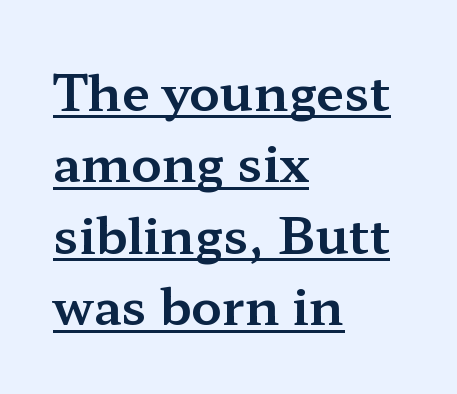
{"serif": "yes", "italic": "no", "width": "wide", "stroke_contrast": "medium", "x_height": "medium", "monospaced": "no", "underline": "yes", "align": "left", "line_spacing": "normal", "line_spacing_ratio": 1.43, "letter_spacing": "normal", "letter_spacing_em": 0.0, "glyph_px": 50}
